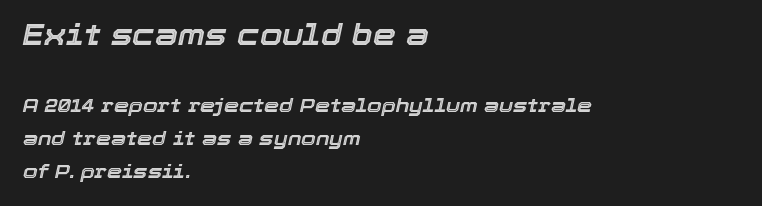
Here the designer chose a conventional face with non-uniform glyph widths. The compositor pushed each line to the left boundary. Posture: slanted. A bare baseline throughout the passage. Nobody touched the tracking dial on this one. Reading top to bottom, the characters get smaller at the block break.
